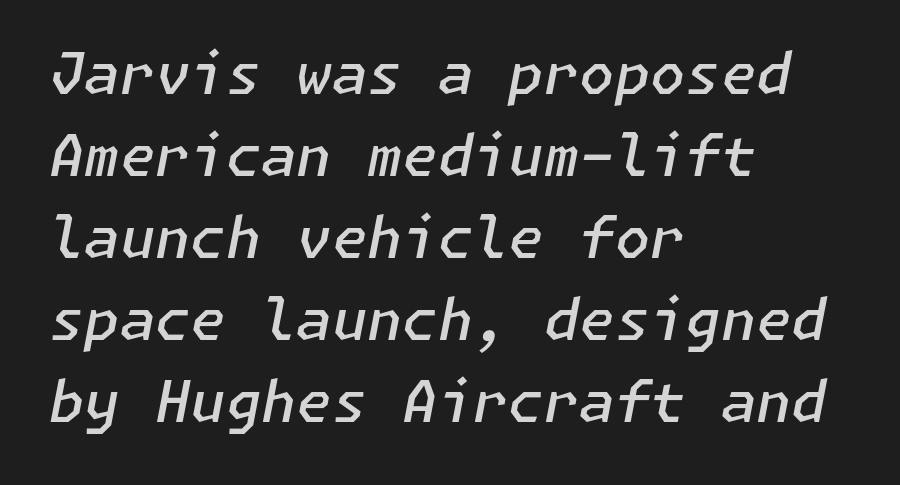
The image shows 57 px semibold type, italic (leaning right); set left-aligned, normal line spacing (1.44x), normal letter spacing, not underlined; low stroke contrast and a medium x-height.
